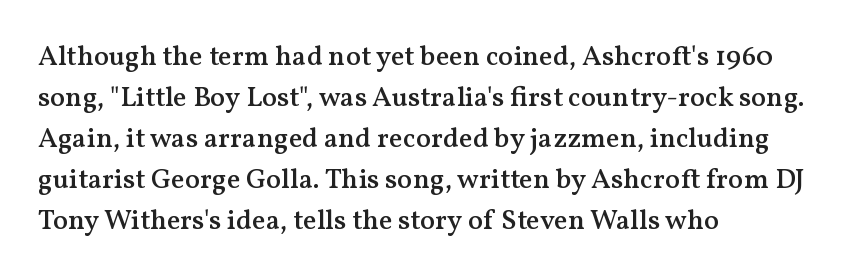
The image shows 28 px semibold serif type, upright; set left-aligned, normal line spacing (1.46x), normal letter spacing, not underlined; medium stroke contrast and a medium x-height.
